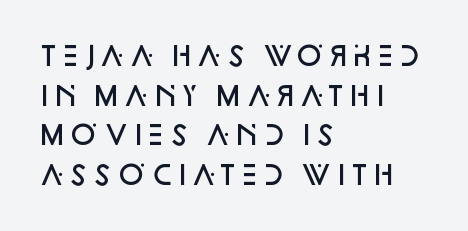
{"italic": "no", "bold": "semi", "underline": "no", "align": "left", "line_spacing": "normal", "line_spacing_ratio": 1.52, "letter_spacing": "normal", "letter_spacing_em": 0.0, "glyph_px": 26}
